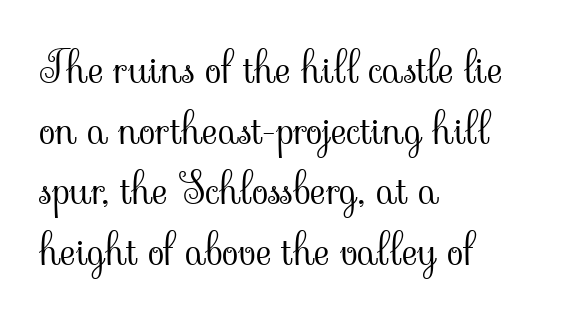
{"serif": "yes", "italic": "no", "bold": "no", "weight": "light", "width": "normal", "stroke_contrast": "low", "x_height": "small", "monospaced": "no", "underline": "no", "align": "left", "line_spacing": "normal", "line_spacing_ratio": 1.41, "letter_spacing": "normal", "letter_spacing_em": 0.0, "glyph_px": 43}
